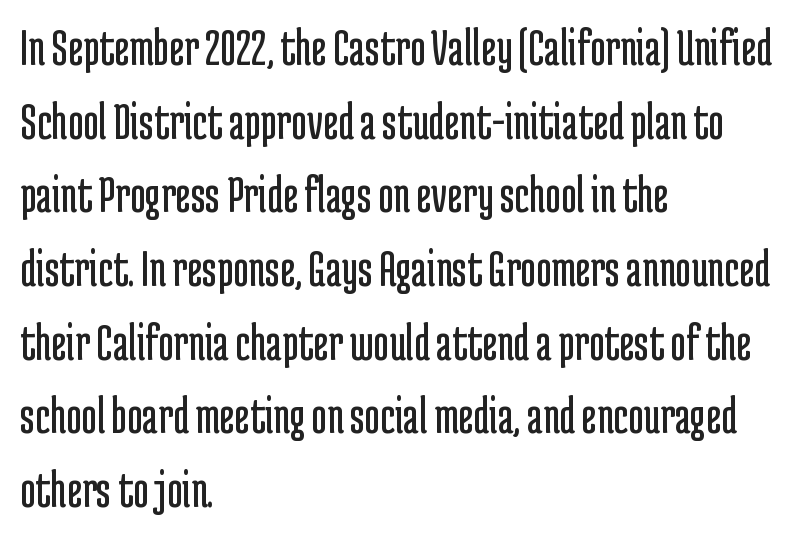
Line beginnings align vertically; line endings do not. Counters stay open thanks to moderate or lighter strokes. Beneath every word, the page is bare. The rendering uses natural spacing where letterforms have individual widths. The typeface chosen for these lines omits serifs.
